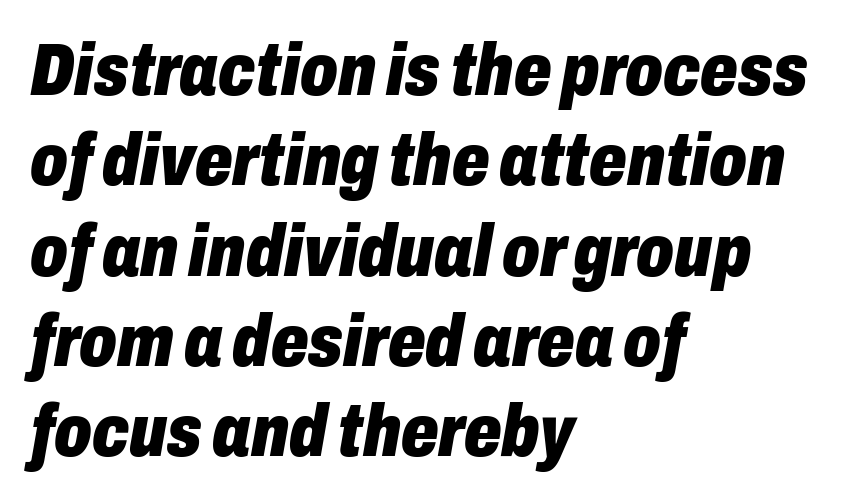
{"italic": "yes", "lean": "right", "slant_degrees": 10, "bold": "yes", "weight": "heavy", "width": "condensed", "stroke_contrast": "low", "x_height": "medium", "monospaced": "no", "underline": "no", "align": "left", "line_spacing_ratio": 1.22, "letter_spacing": "normal", "letter_spacing_em": 0.0, "glyph_px": 74}
